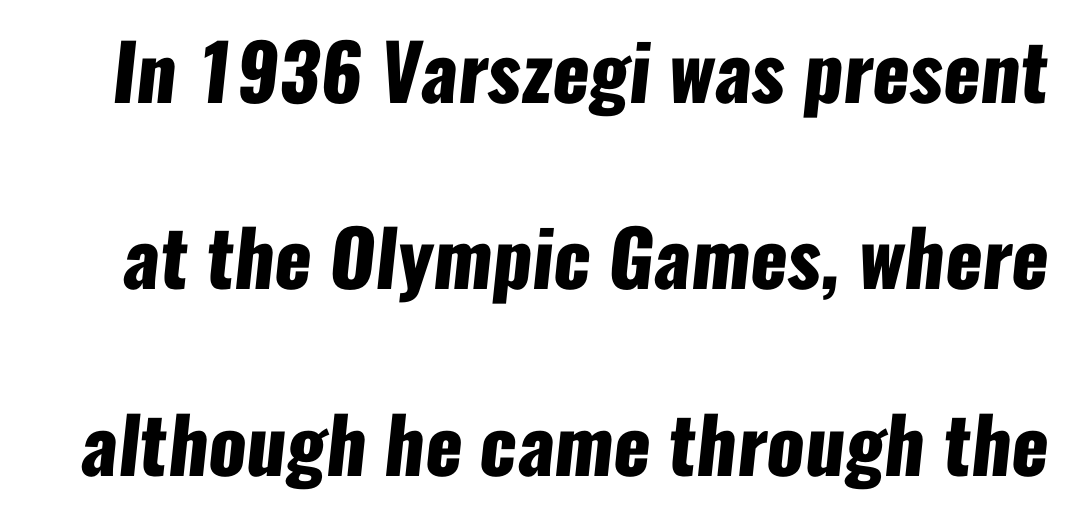
{"serif": "no", "bold": "yes", "weight": "heavy", "width": "condensed", "stroke_contrast": "low", "x_height": "medium", "monospaced": "no", "underline": "no", "line_spacing": "loose", "line_spacing_ratio": 2.42, "letter_spacing": "normal", "letter_spacing_em": 0.0, "glyph_px": 77}
